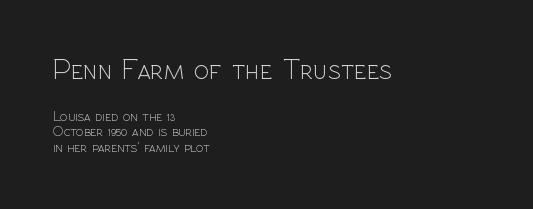
Q: Is the text bold? A: No.
Q: Is the text italic (slanted)? A: No, it is upright.
Q: Is the typeface a serif or a sans-serif typeface? A: Sans-serif.
Q: Is the text underlined? A: No.
Q: How is the paragraph aligned? A: Left-aligned.
Q: Is the spacing between letters normal or unusually wide? A: Normal.
Q: Is the spacing between lines tight, normal or loose? A: Tight.
Q: Which block of text is set in a larger size, the first (top) or the second (bottom)? A: The first (top) one.
Q: Width (condensed, normal, or wide)? A: Normal.
Q: x-height? A: Medium.
Q: Monospaced? A: No.
